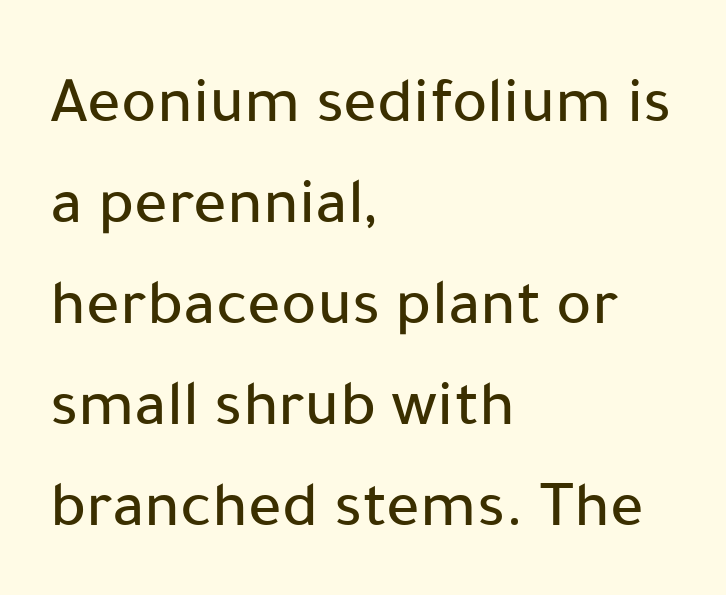
Note the varied advance widths — an 'i' is clearly narrower than an 'm'. Rows of type keep a routine distance in the vertical direction. The paragraph shown leans on its left margin. Beneath every word, the page is bare. Designer's note — italics off, roman on.
